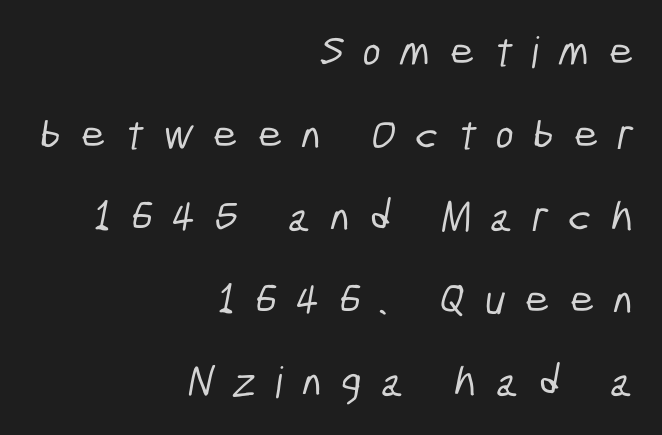
Each line ends at the same right margin while the left side varies. Check under the words: just untouched page. The rendering uses natural spacing where letterforms have individual widths. Does extra space separate the letters? Yes, quite a lot of it. What's the leading like? Stretched, with rows far apart.
